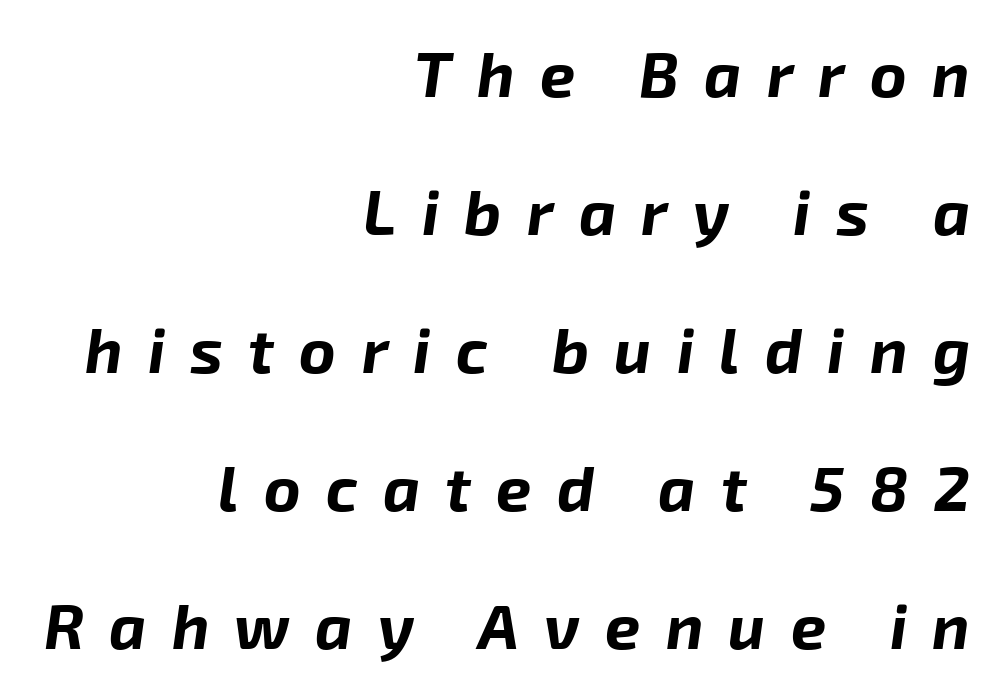
The image shows 63 px bold type, italic (leaning right); set right-aligned, loose line spacing (2.19x), unusually wide letter spacing (+0.4 em), not underlined; low stroke contrast and a medium x-height.
